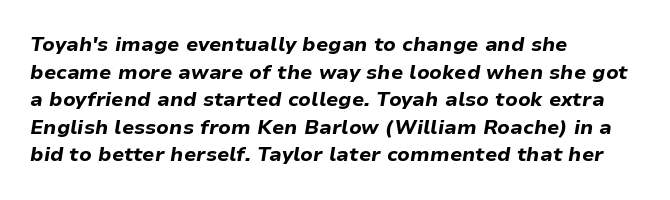
The image shows 20 px bold type, italic (leaning right); set left-aligned, normal line spacing (1.38x), normal letter spacing, not underlined.
